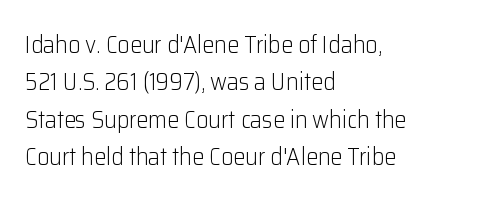
The image shows 24 px text type, upright; set left-aligned, normal line spacing (1.56x), normal letter spacing, not underlined.
